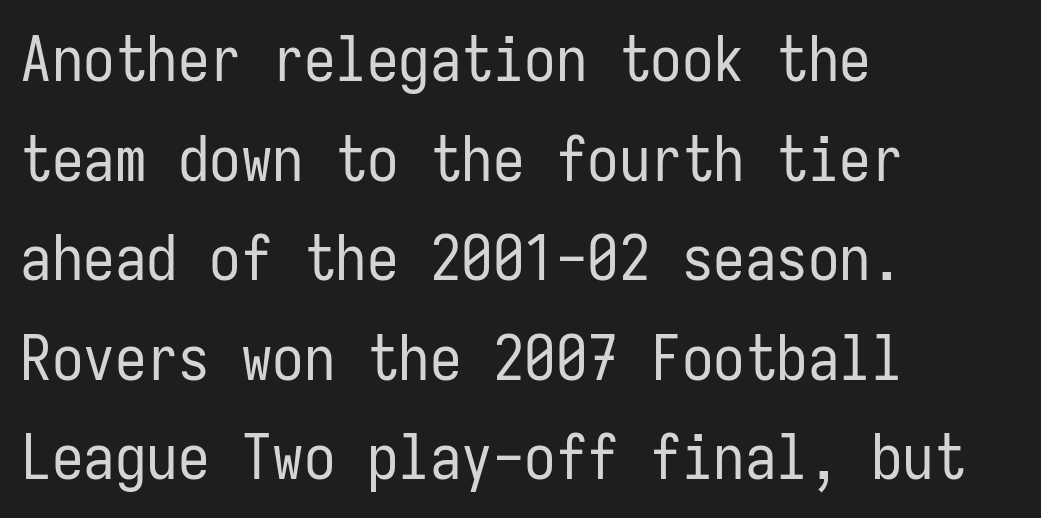
Q: Is the text bold? A: No.
Q: Is the text italic (slanted)? A: No, it is upright.
Q: Is the typeface a serif or a sans-serif typeface? A: Sans-serif.
Q: Is the text underlined? A: No.
Q: How is the paragraph aligned? A: Left-aligned.
Q: Is the spacing between letters normal or unusually wide? A: Normal.
Q: Is the spacing between lines tight, normal or loose? A: Normal.
Q: Width (condensed, normal, or wide)? A: Condensed.
Q: Stroke contrast? A: Low.
Q: x-height? A: Medium.
Q: Monospaced? A: Yes.
